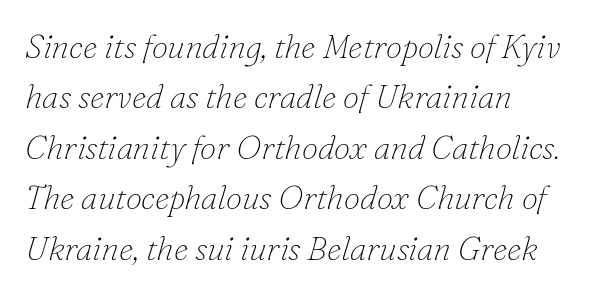
Is the type heavy? It reads as light-to-regular instead. Nothing unusual about the tracking: characters are spaced as the font intends. Serifs: yes, visible at the terminals of the letterforms. The text block is weighted toward the left margin, trailing off unevenly rightward. Tall strokes in this sample are angled rather than plumb.
